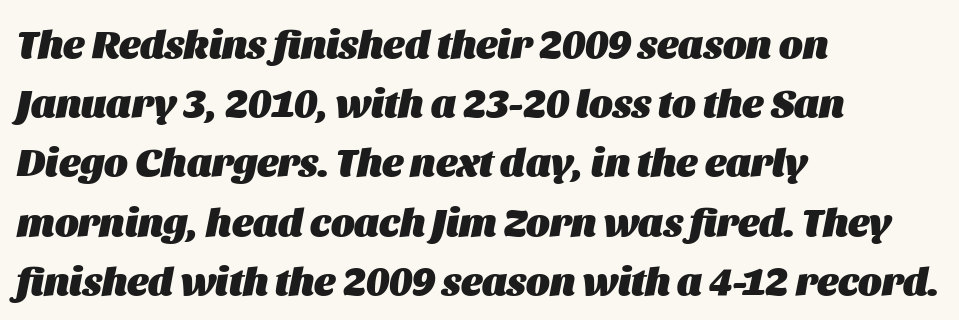
Q: Is the text bold? A: Yes.
Q: Is the text italic (slanted)? A: Yes, it leans right by about 11 degrees.
Q: Is the text underlined? A: No.
Q: How is the paragraph aligned? A: Left-aligned.
Q: Is the spacing between letters normal or unusually wide? A: Normal.
Q: Is the spacing between lines tight, normal or loose? A: Normal.
Q: Width (condensed, normal, or wide)? A: Normal.
Q: Stroke contrast? A: Medium.
Q: x-height? A: Large.
Q: Monospaced? A: No.
